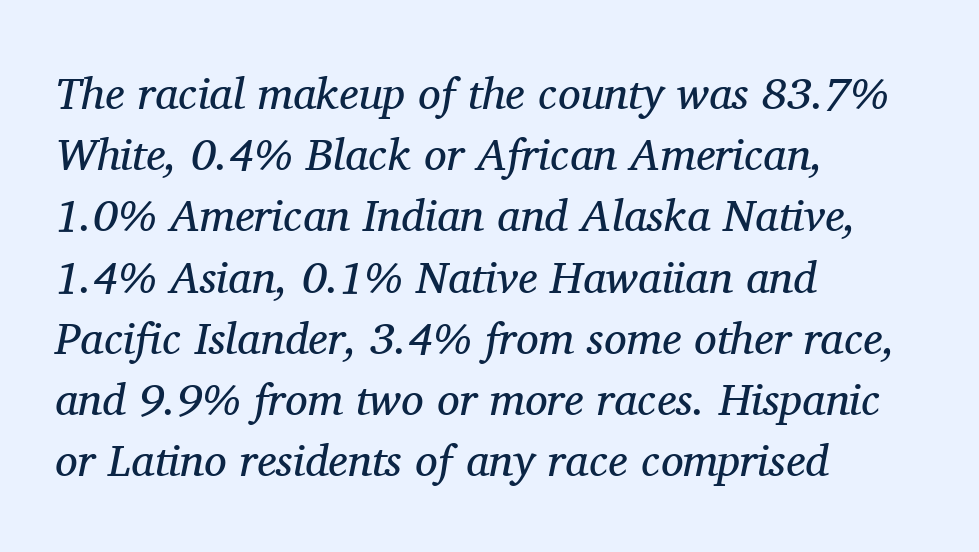
You could not count columns in this text — the font is proportionally spaced. This is serif lettering, the kind often seen in printed books. The rendering anchors every line to the left-hand side. Unmarked baselines from the first word to the last. The line texture is even and compact thanks to regular tracking. Think standard paragraph weight, or any step lighter than that.
